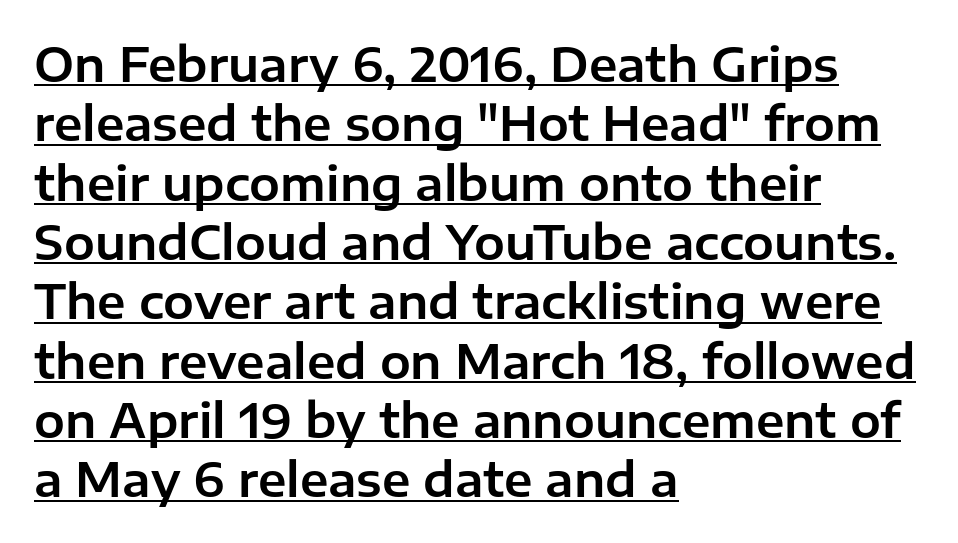
{"serif": "no", "italic": "no", "width": "normal", "stroke_contrast": "low", "x_height": "medium", "monospaced": "no", "underline": "yes", "align": "left", "line_spacing": "normal", "line_spacing_ratio": 1.29, "letter_spacing": "normal", "letter_spacing_em": 0.0, "glyph_px": 46}
